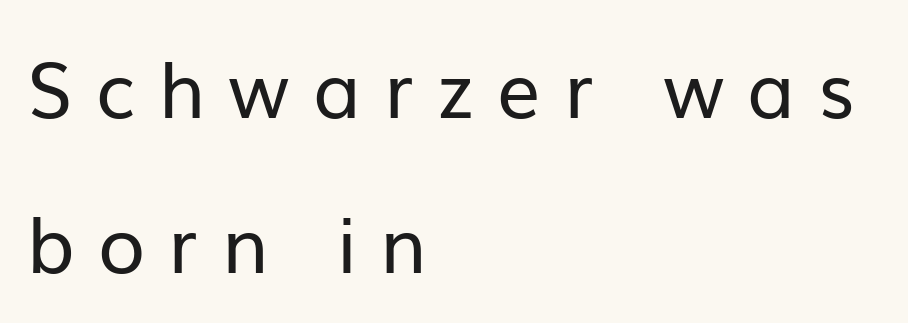
These lines stand farther apart than default settings would place them. The passage shown is typed in a proportional face where columns would drift. The passage shown is typeset with a sans-serif family. Plain, unruled lines of type.
